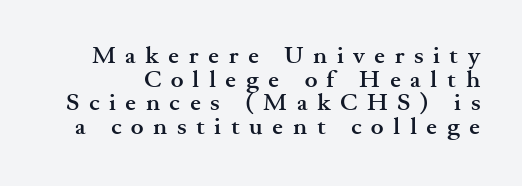
{"italic": "no", "bold": "yes", "underline": "no", "line_spacing": "tight", "line_spacing_ratio": 0.98, "letter_spacing": "wide", "letter_spacing_em": 0.4, "glyph_px": 24}
